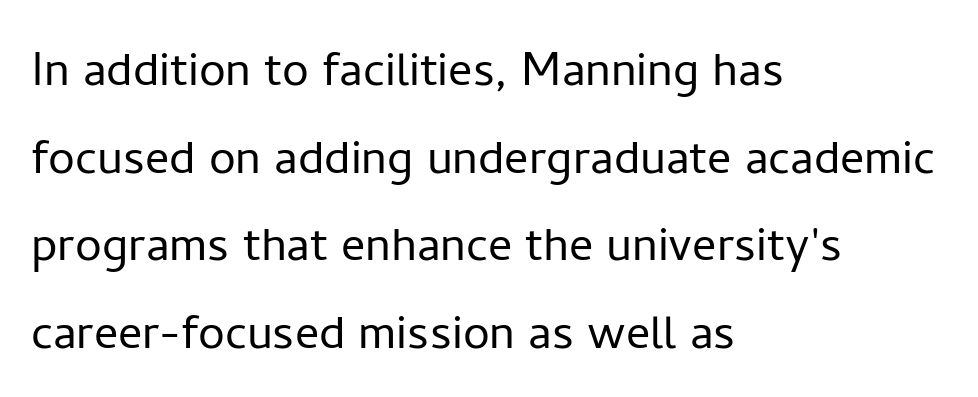
The image shows 60 px light sans-serif type, upright; set left-aligned, normal line spacing (1.46x), normal letter spacing, not underlined; low stroke contrast and a medium x-height.
